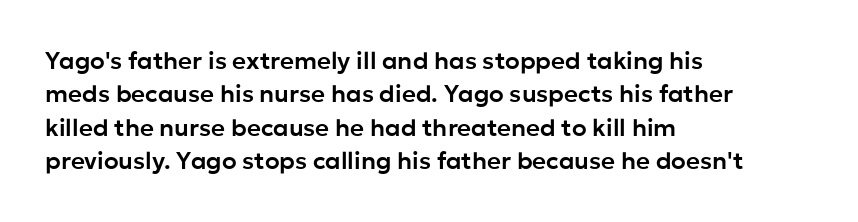
Style check: upright. Bare-footed words on every line. The passage shown has conventional tracking throughout. If you measured baseline to baseline, you'd find a middling distance. A student would call this left alignment; a typographer would say flush left, rag right.
